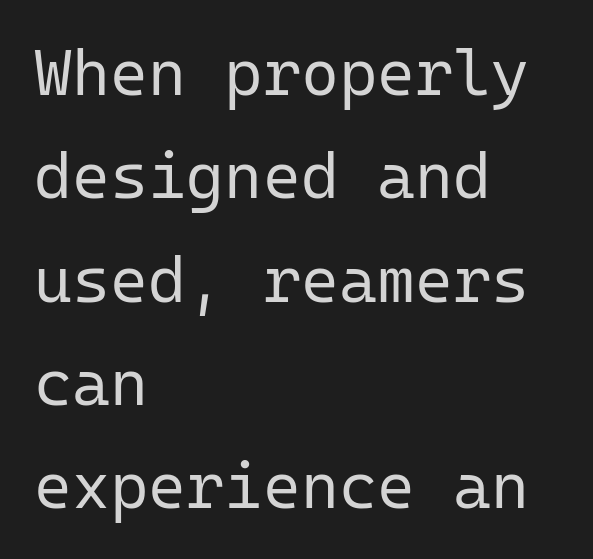
This sample uses a sans-serif face. How would I describe the line gaps? Plain and ordinary. Students, note that the glyphs here touch the page at normal intervals. The zone under the glyphs is completely vacant. Note the uniform advance width — an 'i' takes as much space as an 'm'. The font's upright variant was chosen for this text.
